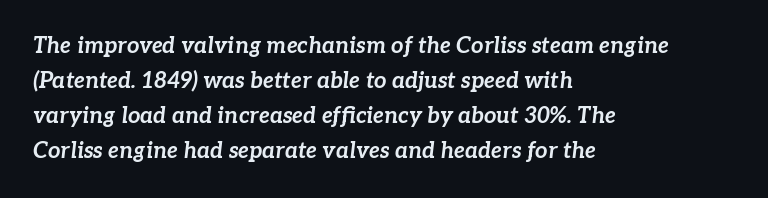
{"italic": "yes", "lean": "right", "slant_degrees": 7, "bold": "yes", "underline": "no", "align": "left", "line_spacing": "normal", "line_spacing_ratio": 1.59, "letter_spacing": "normal", "letter_spacing_em": 0.0, "glyph_px": 22}
